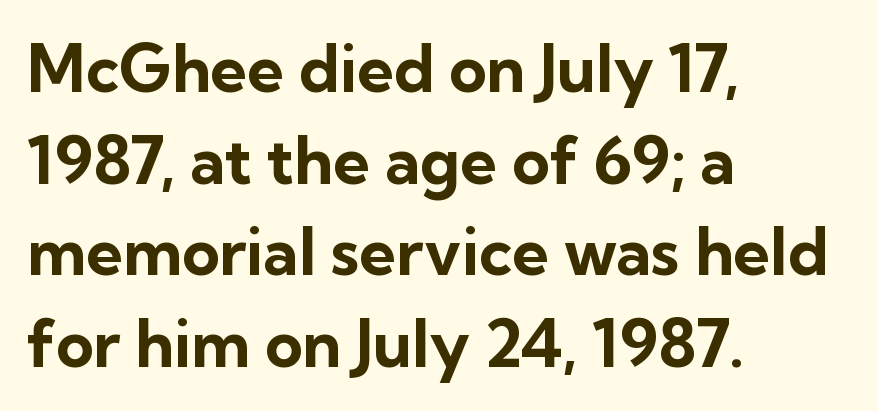
Q: Is the text bold? A: Yes.
Q: Is the text italic (slanted)? A: No, it is upright.
Q: Is the typeface a serif or a sans-serif typeface? A: Sans-serif.
Q: Is the text underlined? A: No.
Q: How is the paragraph aligned? A: Left-aligned.
Q: Is the spacing between letters normal or unusually wide? A: Normal.
Q: Is the spacing between lines tight, normal or loose? A: Normal.
Q: Width (condensed, normal, or wide)? A: Normal.
Q: Stroke contrast? A: Low.
Q: x-height? A: Medium.
Q: Monospaced? A: No.
